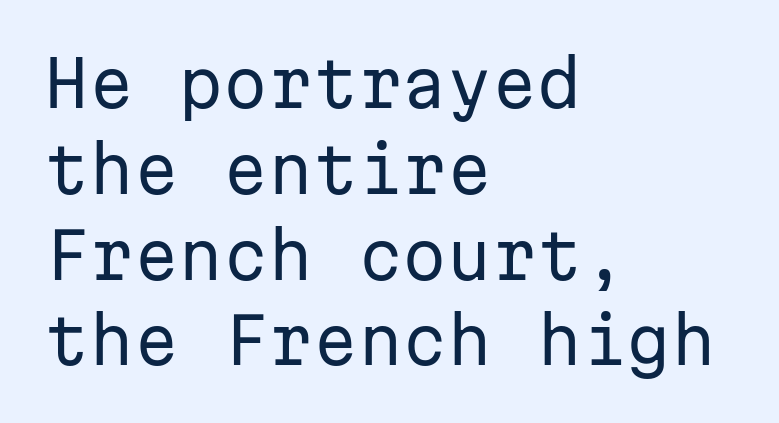
The image shows 64 px regular-weight sans-serif type, upright, monospaced; set left-aligned, normal line spacing (1.34x), normal letter spacing, not underlined; low stroke contrast and a medium x-height.
